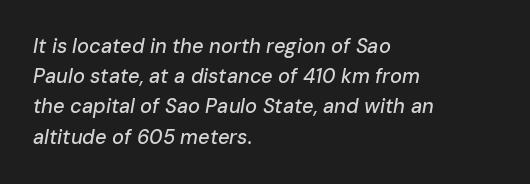
Q: Is the text italic (slanted)? A: Yes, it leans right by about 10 degrees.
Q: Is the text underlined? A: No.
Q: How is the paragraph aligned? A: Left-aligned.
Q: Is the spacing between letters normal or unusually wide? A: Normal.
Q: Is the spacing between lines tight, normal or loose? A: Normal.
